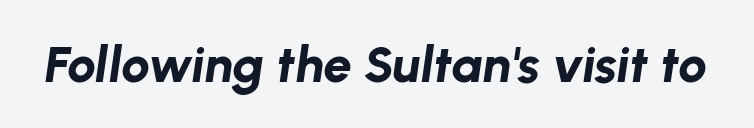
The image shows 51 px bold type, italic (leaning right); set normal letter spacing, not underlined; low stroke contrast and a medium x-height.
